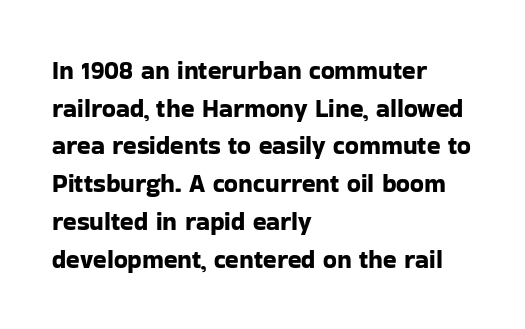
Q: Is the text italic (slanted)? A: No, it is upright.
Q: Is the text underlined? A: No.
Q: How is the paragraph aligned? A: Left-aligned.
Q: Is the spacing between letters normal or unusually wide? A: Normal.
Q: Is the spacing between lines tight, normal or loose? A: Normal.
